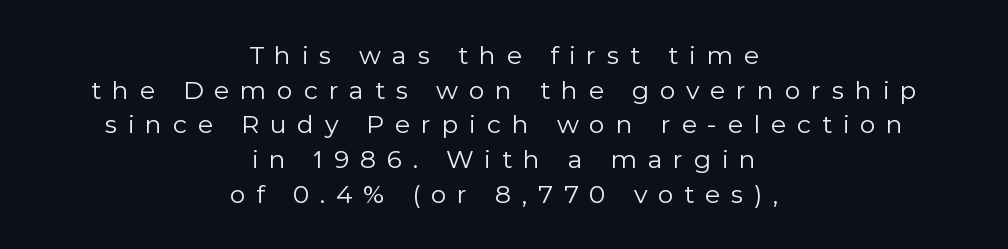
{"italic": "no", "bold": "no", "underline": "no", "align": "center", "line_spacing": "normal", "line_spacing_ratio": 1.39, "letter_spacing": "wide", "letter_spacing_em": 0.43, "glyph_px": 25}
